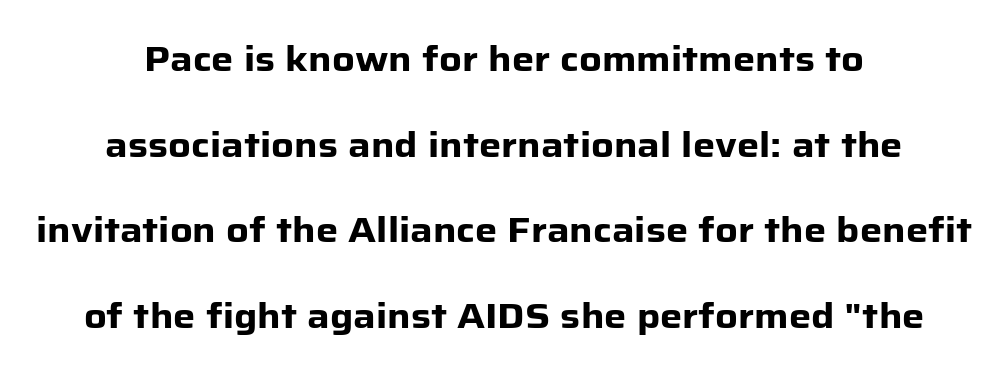
{"serif": "no", "italic": "no", "bold": "yes", "weight": "heavy", "width": "normal", "stroke_contrast": "low", "x_height": "medium", "monospaced": "no", "underline": "no", "align": "center", "line_spacing": "loose", "line_spacing_ratio": 2.45, "letter_spacing": "normal", "letter_spacing_em": 0.0, "glyph_px": 35}
